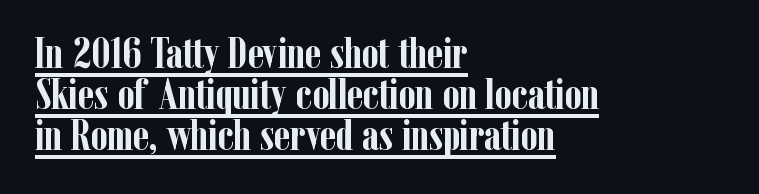
Every row of glyphs begins at an identical x-position on the left. The type sits square on the baseline with zero lean. There is no visible air inserted between adjacent glyphs. You could not count columns in this text — the font is proportionally spaced. Chunky letters — that's bold for sure.
